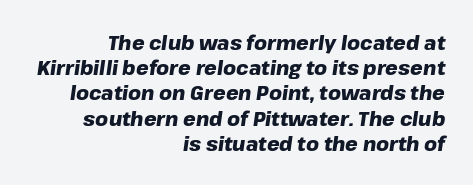
The image shows 20 px bold type, italic (leaning right); set right-aligned, normal line spacing (1.26x), normal letter spacing, not underlined.
